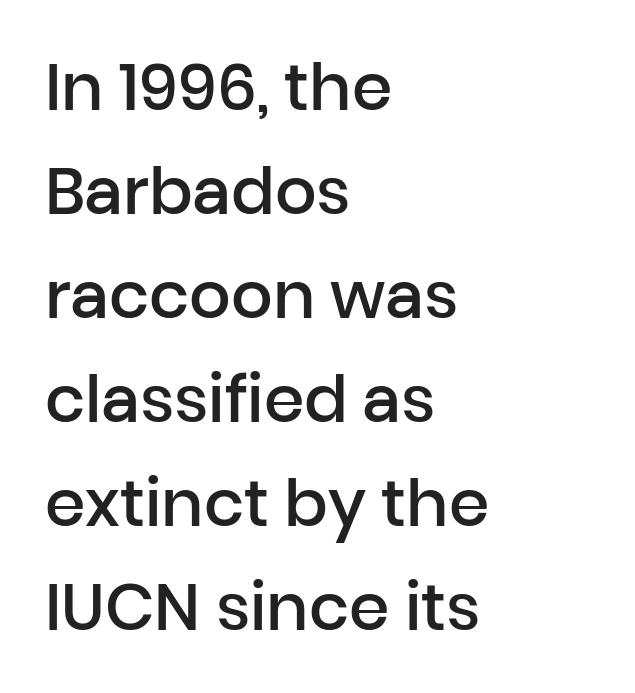
Q: Is the text bold? A: Semi-bold.
Q: Is the text italic (slanted)? A: No, it is upright.
Q: Is the typeface a serif or a sans-serif typeface? A: Sans-serif.
Q: Is the text underlined? A: No.
Q: How is the paragraph aligned? A: Left-aligned.
Q: Is the spacing between letters normal or unusually wide? A: Normal.
Q: Is the spacing between lines tight, normal or loose? A: Normal.
Q: Width (condensed, normal, or wide)? A: Normal.
Q: Stroke contrast? A: Low.
Q: x-height? A: Medium.
Q: Monospaced? A: No.
